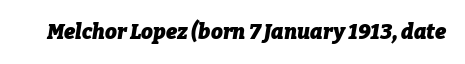
{"italic": "yes", "lean": "right", "slant_degrees": 9, "bold": "yes", "underline": "no", "letter_spacing": "normal", "letter_spacing_em": 0.0, "glyph_px": 21}
